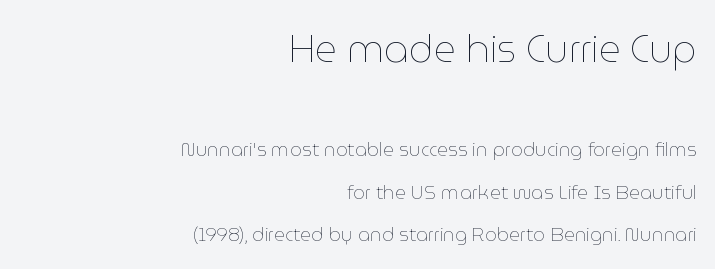
Q: Is the text bold? A: No.
Q: Is the text italic (slanted)? A: No, it is upright.
Q: Is the text underlined? A: No.
Q: How is the paragraph aligned? A: Right-aligned.
Q: Is the spacing between letters normal or unusually wide? A: Normal.
Q: Is the spacing between lines tight, normal or loose? A: Loose.
Q: Which block of text is set in a larger size, the first (top) or the second (bottom)? A: The first (top) one.
Q: Width (condensed, normal, or wide)? A: Normal.
Q: Stroke contrast? A: Low.
Q: x-height? A: Medium.
Q: Monospaced? A: No.
